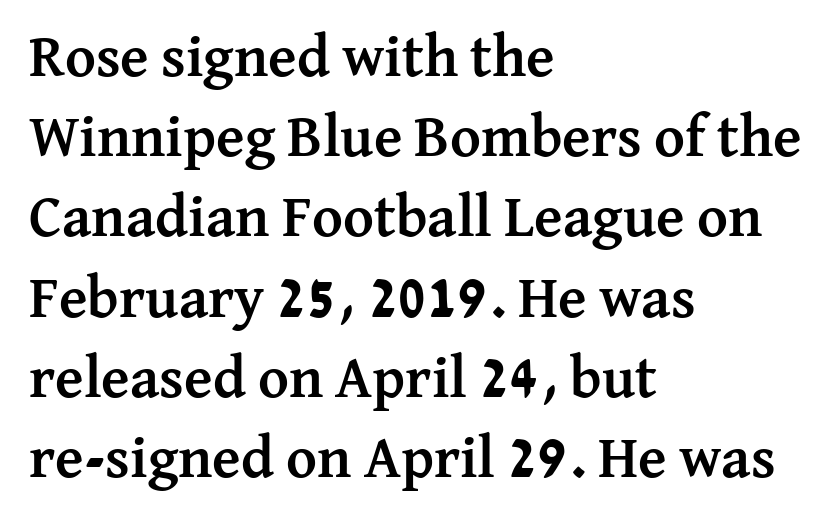
{"serif": "yes", "italic": "no", "bold": "yes", "weight": "semibold", "width": "normal", "stroke_contrast": "medium", "x_height": "medium", "monospaced": "no", "underline": "no", "align": "left", "line_spacing": "normal", "line_spacing_ratio": 1.36, "letter_spacing": "normal", "letter_spacing_em": 0.0, "glyph_px": 59}
